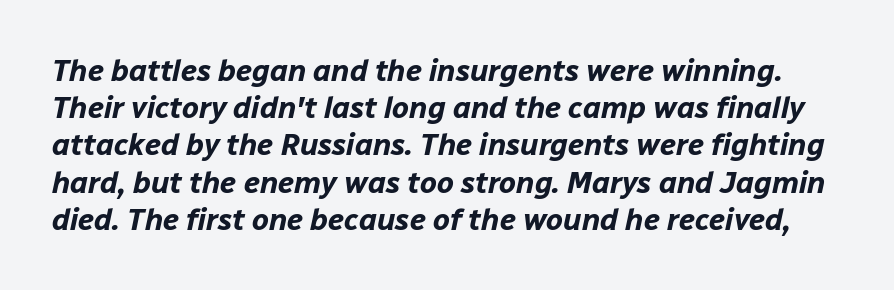
{"italic": "yes", "lean": "right", "slant_degrees": 12, "bold": "yes", "weight": "bold", "width": "normal", "stroke_contrast": "low", "x_height": "medium", "monospaced": "no", "underline": "no", "line_spacing_ratio": 1.24, "letter_spacing": "normal", "letter_spacing_em": 0.0, "glyph_px": 30}
